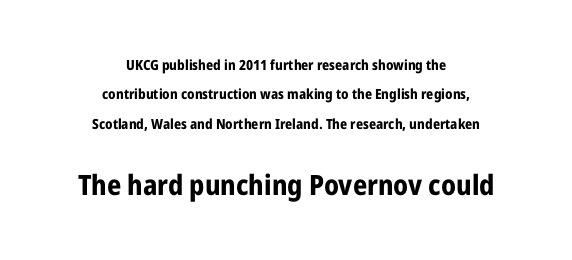
Q: Is the text bold? A: Yes.
Q: Is the text italic (slanted)? A: No, it is upright.
Q: Is the typeface a serif or a sans-serif typeface? A: Sans-serif.
Q: Is the text underlined? A: No.
Q: How is the paragraph aligned? A: Centered.
Q: Is the spacing between letters normal or unusually wide? A: Normal.
Q: Is the spacing between lines tight, normal or loose? A: Loose.
Q: Which block of text is set in a larger size, the first (top) or the second (bottom)? A: The second (bottom) one.
Q: Width (condensed, normal, or wide)? A: Condensed.
Q: Stroke contrast? A: Low.
Q: x-height? A: Medium.
Q: Monospaced? A: No.
